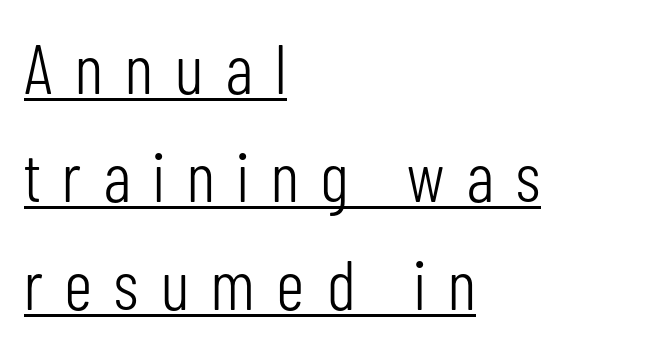
Q: Is the text bold? A: No.
Q: Is the text italic (slanted)? A: No, it is upright.
Q: Is the typeface a serif or a sans-serif typeface? A: Sans-serif.
Q: Is the text underlined? A: Yes.
Q: How is the paragraph aligned? A: Left-aligned.
Q: Is the spacing between letters normal or unusually wide? A: Unusually wide.
Q: Is the spacing between lines tight, normal or loose? A: Normal.
Q: Width (condensed, normal, or wide)? A: Condensed.
Q: Stroke contrast? A: Low.
Q: x-height? A: Medium.
Q: Monospaced? A: No.
